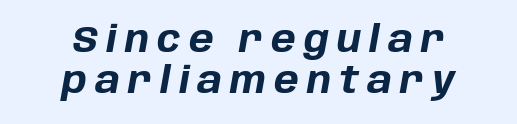
The image shows 37 px bold type, italic (leaning right); set centered, tight line spacing (1.1x), unusually wide letter spacing (+0.22 em), not underlined; low stroke contrast and a large x-height.
